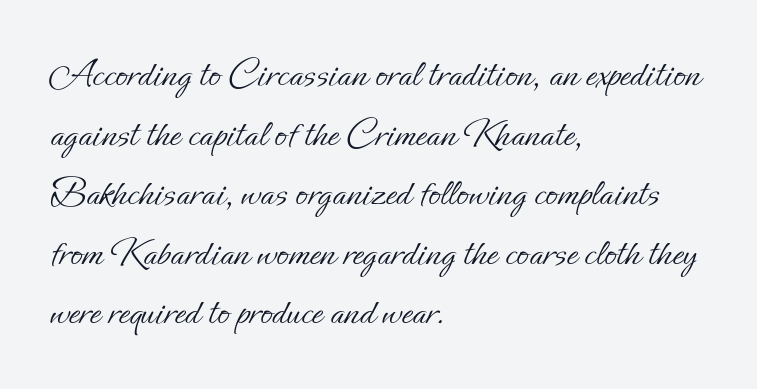
Q: Is the text bold? A: No.
Q: Is the text italic (slanted)? A: Yes.
Q: Is the text underlined? A: No.
Q: How is the paragraph aligned? A: Left-aligned.
Q: Is the spacing between letters normal or unusually wide? A: Normal.
Q: Is the spacing between lines tight, normal or loose? A: Normal.
Q: Width (condensed, normal, or wide)? A: Normal.
Q: Stroke contrast? A: Low.
Q: x-height? A: Small.
Q: Monospaced? A: No.
